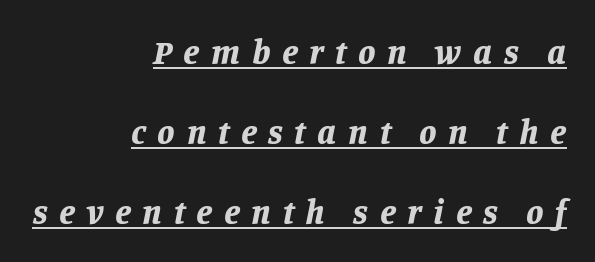
The image shows 35 px bold type, italic (leaning right); set right-aligned, loose line spacing (2.28x), unusually wide letter spacing (+0.33 em), underlined; low stroke contrast and a large x-height.
